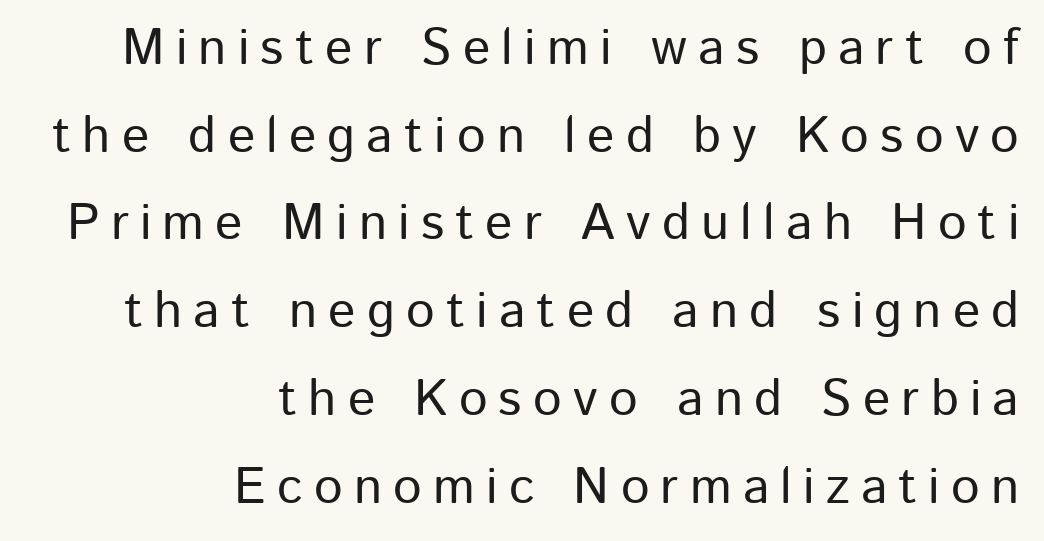
No word sits above an underline. Vertical strokes here are truly vertical. The typesetter chose a ragged-left arrangement here. Letterform terminals end flat and unadorned throughout the passage. Tracking value appears strongly positive — letters spread wide. Spacing verdict: proportional, widths tailored to each character.
